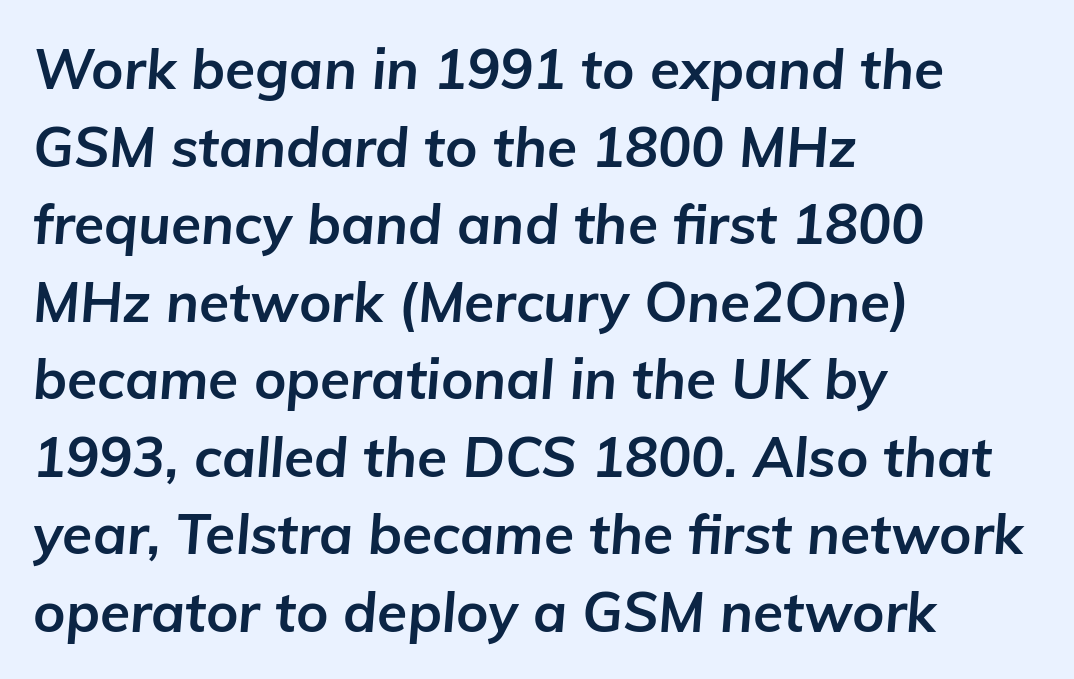
Q: Is the text bold? A: Yes.
Q: Is the text italic (slanted)? A: Yes, it leans right by about 5 degrees.
Q: Is the text underlined? A: No.
Q: How is the paragraph aligned? A: Left-aligned.
Q: Is the spacing between letters normal or unusually wide? A: Normal.
Q: Is the spacing between lines tight, normal or loose? A: Normal.
Q: Width (condensed, normal, or wide)? A: Normal.
Q: Stroke contrast? A: Low.
Q: x-height? A: Medium.
Q: Monospaced? A: No.
